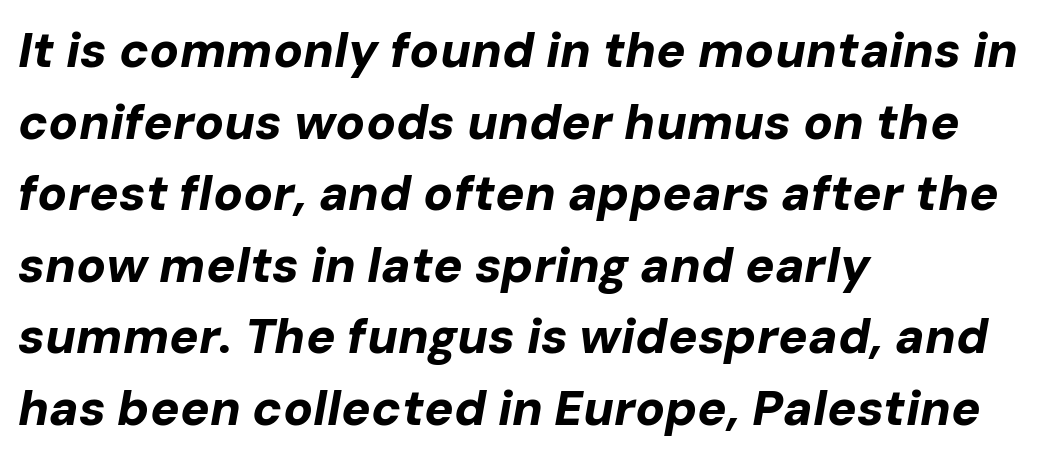
The image shows 49 px bold type, italic (leaning right); set left-aligned, normal line spacing (1.46x), normal letter spacing, not underlined; low stroke contrast and a medium x-height.
